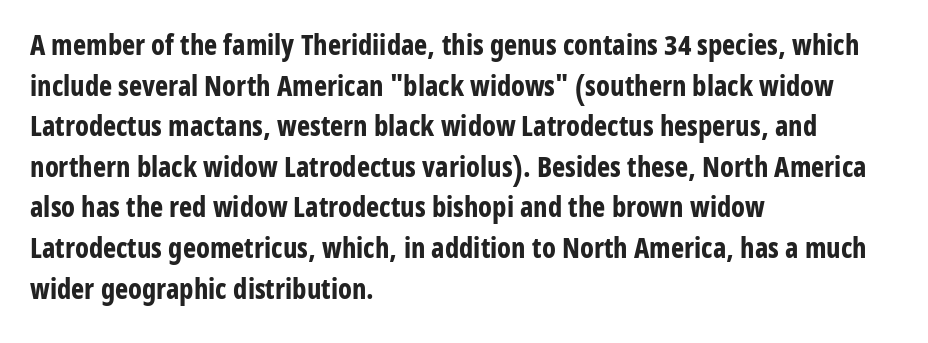
The image shows 28 px bold, condensed sans-serif type, upright; set left-aligned, normal line spacing (1.45x), normal letter spacing, not underlined; low stroke contrast and a medium x-height.
